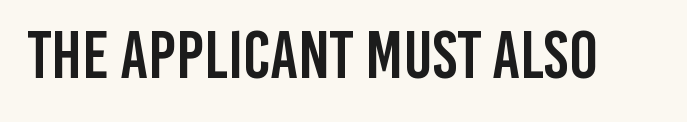
{"serif": "no", "italic": "no", "width": "condensed", "stroke_contrast": "low", "x_height": "large", "monospaced": "no", "underline": "no", "letter_spacing": "normal", "letter_spacing_em": 0.0, "glyph_px": 68}
